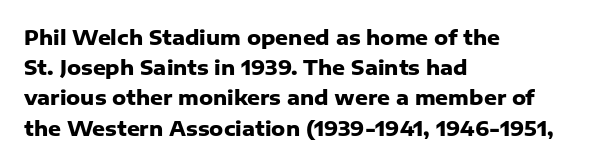
The image shows 20 px bold type, upright; set left-aligned, normal line spacing (1.51x), normal letter spacing, not underlined.
